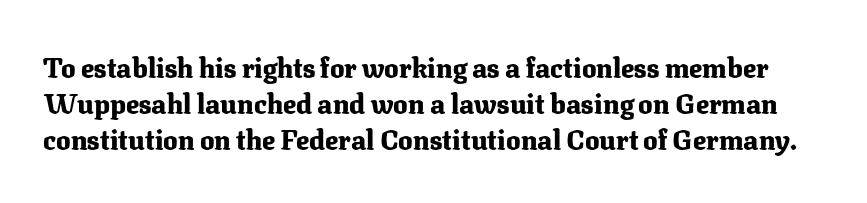
Q: Is the text bold? A: Yes.
Q: Is the text italic (slanted)? A: No, it is upright.
Q: Is the text underlined? A: No.
Q: Is the spacing between letters normal or unusually wide? A: Normal.
Q: Is the spacing between lines tight, normal or loose? A: Normal.
